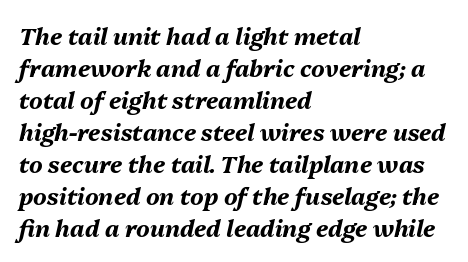
Glyph-to-glyph distance matches everyday printed text. Decoration check: the copy has no underline. The text carries the slant typical of an italic or oblique font. The text block is weighted toward the left margin, trailing off unevenly rightward.
